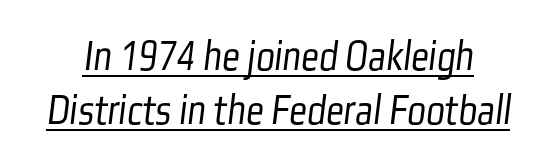
The image shows 44 px light, condensed sans-serif type; set line spacing 1.23x, normal letter spacing, underlined; low stroke contrast and a medium x-height.
